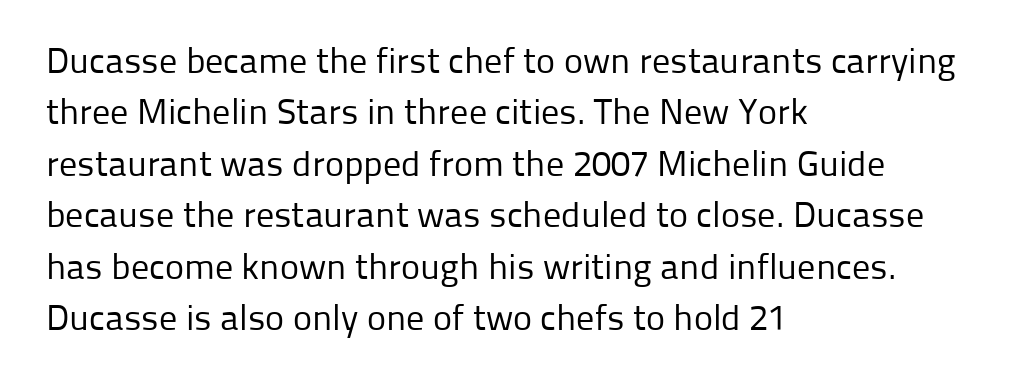
The image shows 36 px regular-weight sans-serif type, upright; set left-aligned, normal line spacing (1.43x), normal letter spacing, not underlined; low stroke contrast and a medium x-height.
